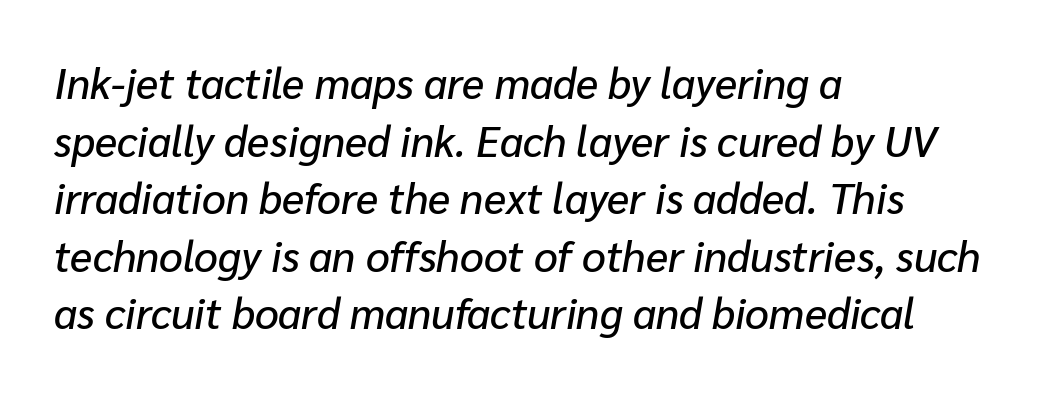
Q: Is the text italic (slanted)? A: Yes, it leans right by about 10 degrees.
Q: Is the text underlined? A: No.
Q: How is the paragraph aligned? A: Left-aligned.
Q: Is the spacing between letters normal or unusually wide? A: Normal.
Q: Is the spacing between lines tight, normal or loose? A: Normal.
Q: Width (condensed, normal, or wide)? A: Normal.
Q: Stroke contrast? A: Low.
Q: x-height? A: Medium.
Q: Monospaced? A: No.
